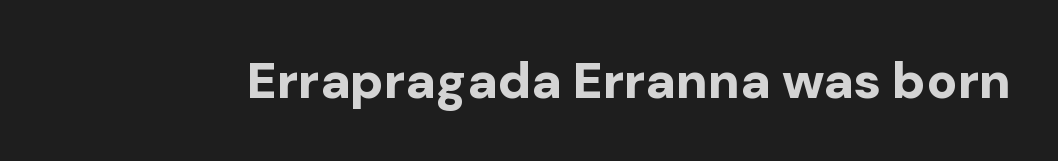
The image shows 51 px bold sans-serif type, upright; set normal letter spacing, not underlined; low stroke contrast and a medium x-height.
